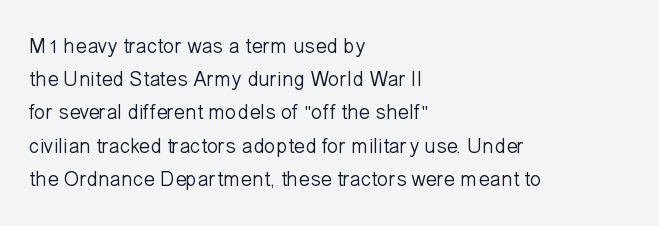
{"italic": "no", "bold": "no", "underline": "no", "align": "left", "line_spacing": "normal", "line_spacing_ratio": 1.58, "letter_spacing": "normal", "letter_spacing_em": 0.0, "glyph_px": 21}
